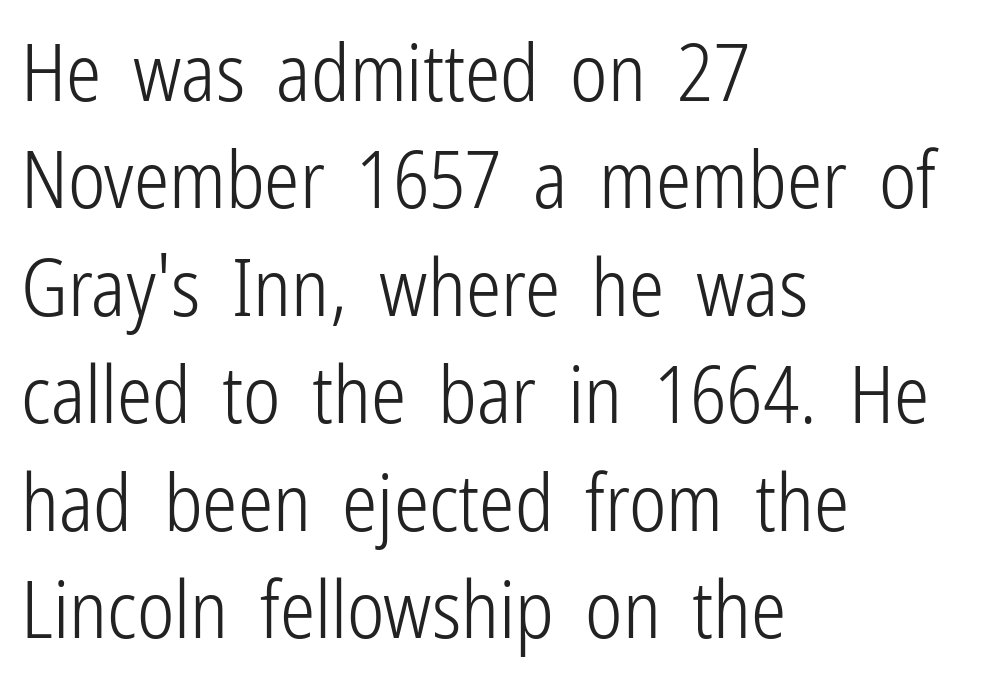
Q: Is the text bold? A: No.
Q: Is the text italic (slanted)? A: No, it is upright.
Q: Is the typeface a serif or a sans-serif typeface? A: Sans-serif.
Q: Is the text underlined? A: No.
Q: How is the paragraph aligned? A: Left-aligned.
Q: Is the spacing between letters normal or unusually wide? A: Normal.
Q: Is the spacing between lines tight, normal or loose? A: Normal.
Q: Width (condensed, normal, or wide)? A: Condensed.
Q: Stroke contrast? A: Low.
Q: x-height? A: Medium.
Q: Monospaced? A: No.
